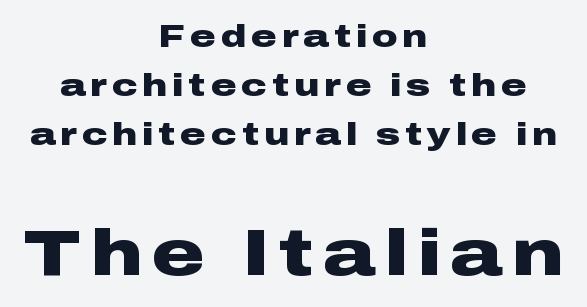
The image shows 65 px heavy, wide sans-serif type, upright; set centered, normal line spacing (1.53x), not underlined; the second (bottom) block is 2.03x larger; low stroke contrast and a medium x-height.
